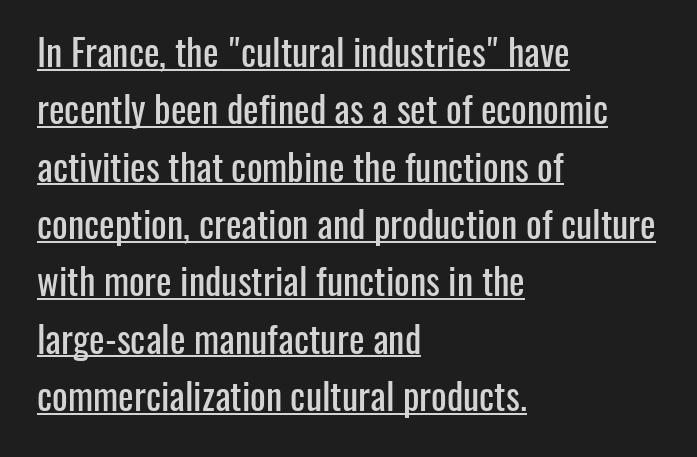
The image shows 37 px condensed sans-serif type, upright; set left-aligned, normal line spacing (1.55x), normal letter spacing, underlined; low stroke contrast and a medium x-height.
